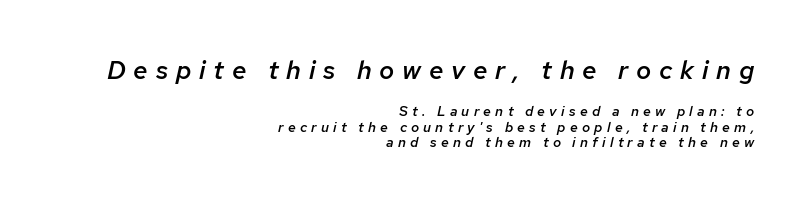
The specimen reads as italic at a glance. The face used here is rendered with a markedly widened letterfit. The passage shown stacks its lines with hardly any gap. Right-aligned paragraph, ragged on the left.
